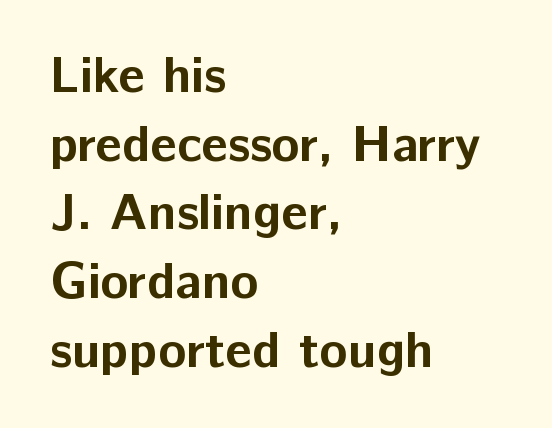
Q: Is the text bold? A: Yes.
Q: Is the text italic (slanted)? A: No, it is upright.
Q: Is the typeface a serif or a sans-serif typeface? A: Sans-serif.
Q: Is the text underlined? A: No.
Q: How is the paragraph aligned? A: Left-aligned.
Q: Is the spacing between letters normal or unusually wide? A: Normal.
Q: Is the spacing between lines tight, normal or loose? A: Normal.
Q: Width (condensed, normal, or wide)? A: Normal.
Q: Stroke contrast? A: Low.
Q: x-height? A: Medium.
Q: Monospaced? A: No.
